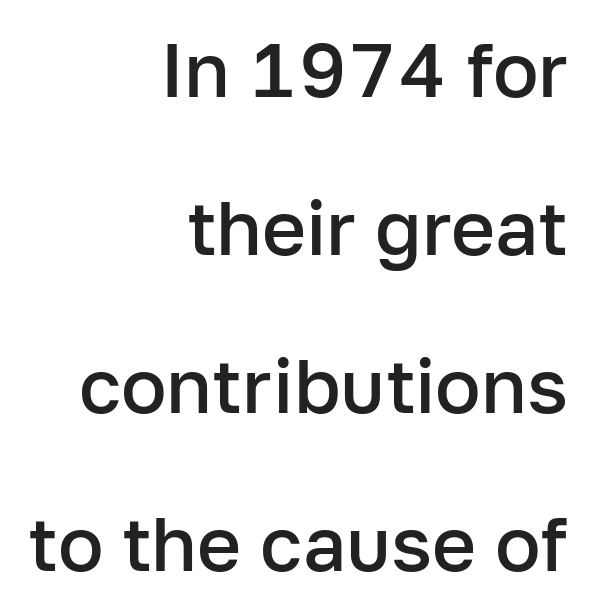
{"serif": "no", "italic": "no", "bold": "semi", "weight": "semibold", "width": "normal", "stroke_contrast": "low", "x_height": "medium", "monospaced": "no", "underline": "no", "align": "right", "line_spacing": "loose", "line_spacing_ratio": 2.08, "letter_spacing": "normal", "letter_spacing_em": 0.0, "glyph_px": 76}
